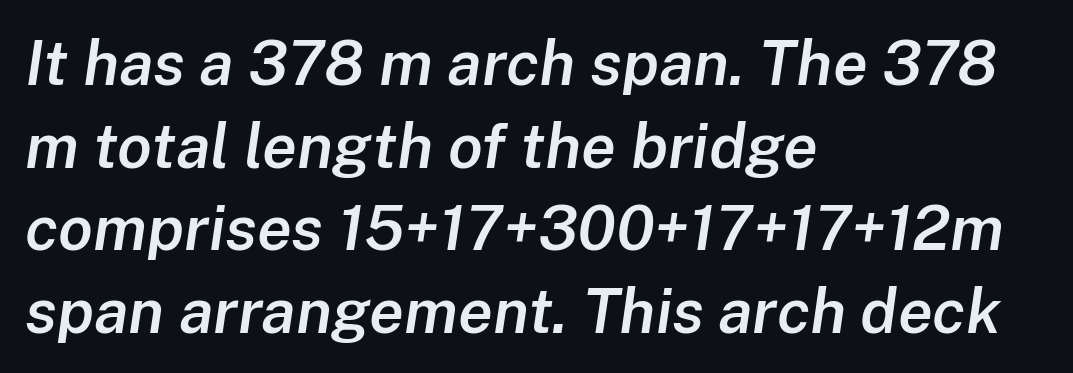
Its strokes are somewhat broadened, the hallmark of semibold type. The text block is weighted toward the left margin, trailing off unevenly rightward. If you measured baseline to baseline, you'd find a middling distance. The zone under the glyphs is completely vacant.
